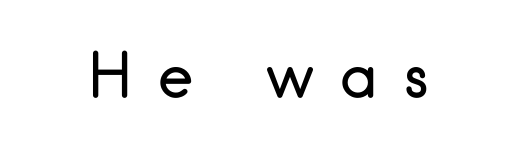
Q: Is the text bold? A: No.
Q: Is the text italic (slanted)? A: No, it is upright.
Q: Is the typeface a serif or a sans-serif typeface? A: Sans-serif.
Q: Is the text underlined? A: No.
Q: Is the spacing between letters normal or unusually wide? A: Unusually wide.
Q: Width (condensed, normal, or wide)? A: Normal.
Q: Stroke contrast? A: Low.
Q: x-height? A: Small.
Q: Monospaced? A: No.
